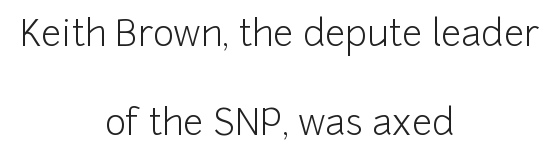
Q: Is the text bold? A: No.
Q: Is the text italic (slanted)? A: No, it is upright.
Q: Is the typeface a serif or a sans-serif typeface? A: Sans-serif.
Q: Is the text underlined? A: No.
Q: How is the paragraph aligned? A: Centered.
Q: Is the spacing between letters normal or unusually wide? A: Normal.
Q: Is the spacing between lines tight, normal or loose? A: Loose.
Q: Width (condensed, normal, or wide)? A: Normal.
Q: Stroke contrast? A: Low.
Q: x-height? A: Medium.
Q: Monospaced? A: No.
